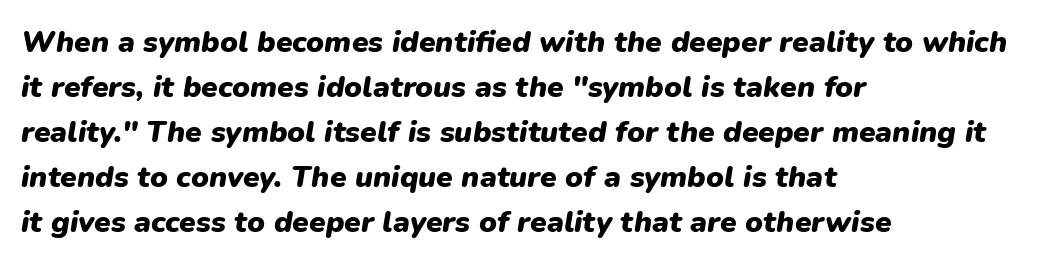
The image shows 30 px heavy type, italic (leaning right); set left-aligned, normal line spacing (1.5x), normal letter spacing, not underlined; low stroke contrast and a medium x-height.
